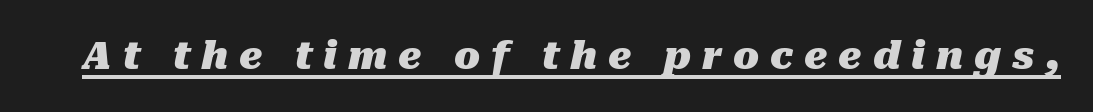
{"italic": "yes", "lean": "right", "slant_degrees": 10, "bold": "yes", "weight": "heavy", "width": "normal", "stroke_contrast": "medium", "x_height": "medium", "monospaced": "no", "underline": "yes", "letter_spacing": "wide", "letter_spacing_em": 0.29, "glyph_px": 38}
